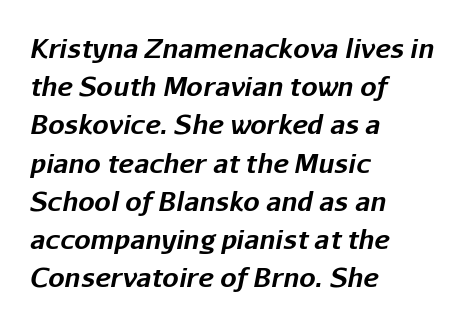
{"italic": "yes", "lean": "right", "slant_degrees": 11, "bold": "yes", "underline": "no", "align": "left", "line_spacing": "normal", "line_spacing_ratio": 1.47, "letter_spacing": "normal", "letter_spacing_em": 0.0, "glyph_px": 26}
